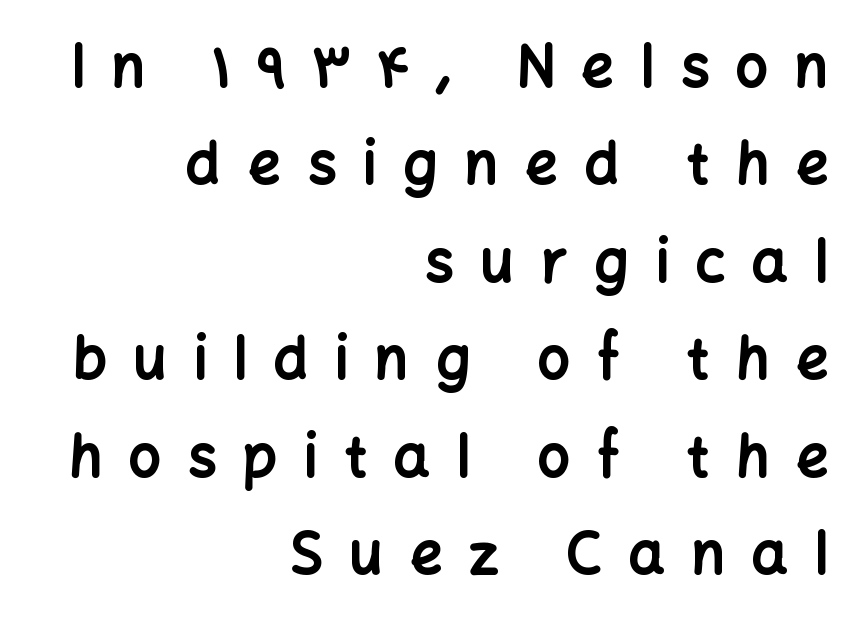
Nothing sits at the stroke ends, so this counts as sans-serif. Here the glyphs are tracked loosely, breaking word shapes into spaced letters. The letters are bold, with thick, heavy strokes. The specimen reads as upright at a glance. The setting favours the right margin, as signatures and pull-quotes sometimes do.
